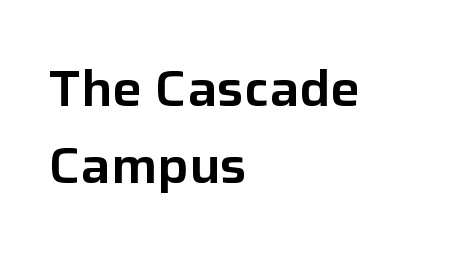
{"serif": "no", "italic": "no", "width": "normal", "stroke_contrast": "low", "x_height": "medium", "monospaced": "no", "underline": "no", "align": "left", "line_spacing": "normal", "line_spacing_ratio": 1.54, "letter_spacing": "normal", "letter_spacing_em": 0.0, "glyph_px": 50}
